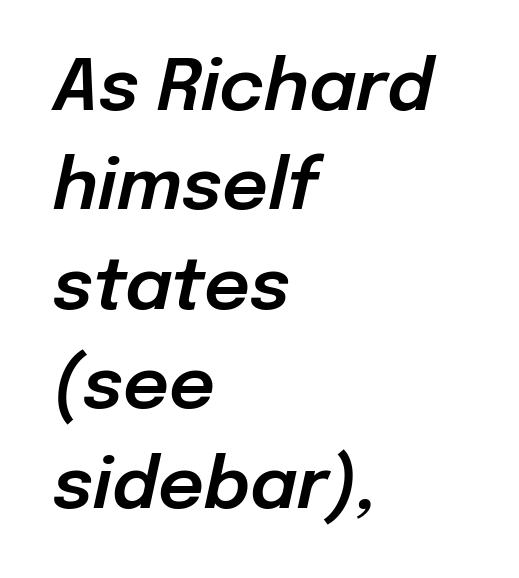
Tracking here is standard; glyphs follow each other at the usual distance. The typesetter chose a ragged-right arrangement here. Underlining? Definitely not there. The passage shown is typed in a proportional face where columns would drift. The leading is moderate, giving the passage an even texture.
